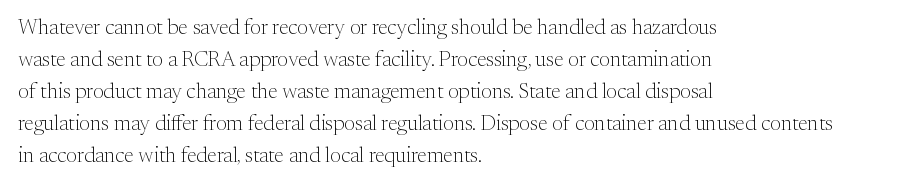
Q: Is the text bold? A: No.
Q: Is the text italic (slanted)? A: No, it is upright.
Q: Is the text underlined? A: No.
Q: How is the paragraph aligned? A: Left-aligned.
Q: Is the spacing between letters normal or unusually wide? A: Normal.
Q: Is the spacing between lines tight, normal or loose? A: Normal.
